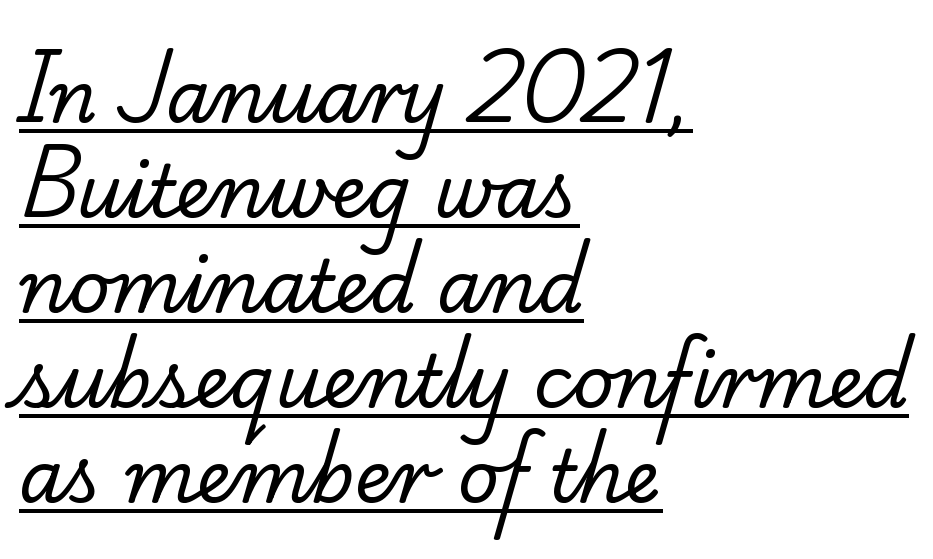
The compositor pushed each line to the left boundary. Each line of the rendering has a horizontal stroke beneath the glyphs. The face used here is proportionally spaced, like ordinary book or web type. Compared with typical body copy, the letter spacing here is the same. Think standard paragraph weight, or any step lighter than that. Horizontal bands of white between lines are of average thickness.
